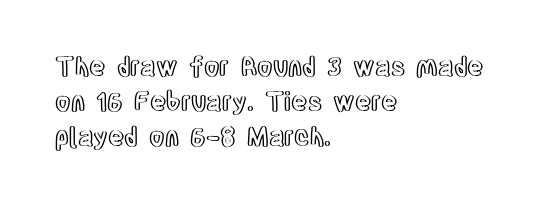
{"italic": "no", "underline": "no", "align": "left", "line_spacing": "normal", "line_spacing_ratio": 1.4, "letter_spacing": "normal", "letter_spacing_em": 0.0, "glyph_px": 25}
